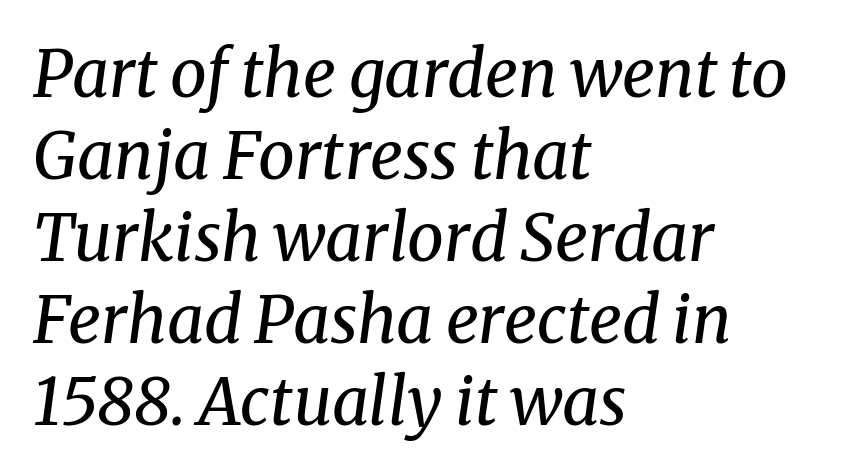
{"serif": "yes", "italic": "yes", "lean": "right", "slant_degrees": 8, "bold": "no", "weight": "regular", "width": "normal", "stroke_contrast": "medium", "x_height": "medium", "monospaced": "no", "underline": "no", "align": "left", "line_spacing": "normal", "line_spacing_ratio": 1.26, "letter_spacing": "normal", "letter_spacing_em": 0.0, "glyph_px": 65}
